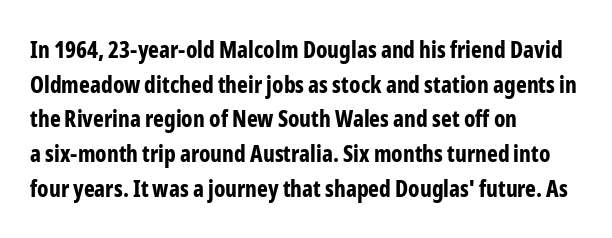
Every stem runs plumb, perpendicular to the baseline. The typesetting leans heavy: a genuine bold. Anything drawn beneath the words? Only blank space. The paragraph shown leans on its left margin. In terms of letterspacing, this is plain default setting. The space between consecutive lines is moderate.
